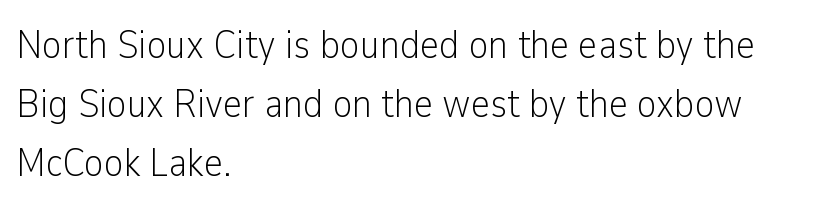
{"serif": "no", "italic": "no", "bold": "no", "weight": "light", "width": "condensed", "stroke_contrast": "low", "x_height": "medium", "monospaced": "no", "underline": "no", "align": "left", "line_spacing": "normal", "line_spacing_ratio": 1.44, "letter_spacing": "normal", "letter_spacing_em": 0.0, "glyph_px": 41}
